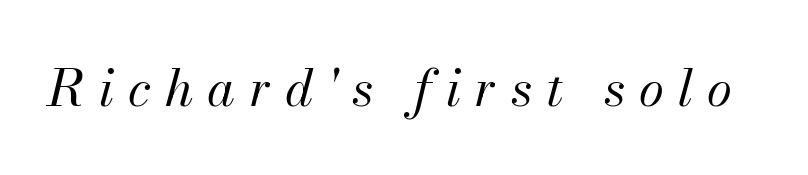
The image shows 51 px regular-weight type, italic (leaning right); set unusually wide letter spacing (+0.28 em), not underlined; medium stroke contrast and a small x-height.
